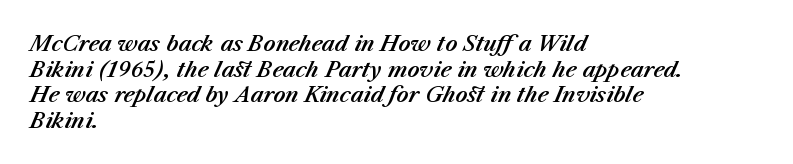
Does the copy run flush right? No — it runs flush left. Look at the tracking — it's just the regular setting, nothing added. Unmarked baselines from the first word to the last. The rendering applies a slant to the glyphs.
